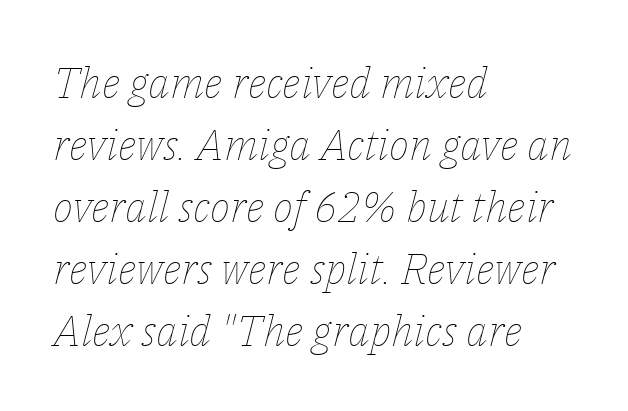
Q: Is the text bold? A: No.
Q: Is the text italic (slanted)? A: Yes, it leans right by about 14 degrees.
Q: Is the text underlined? A: No.
Q: How is the paragraph aligned? A: Left-aligned.
Q: Is the spacing between letters normal or unusually wide? A: Normal.
Q: Is the spacing between lines tight, normal or loose? A: Normal.
Q: Width (condensed, normal, or wide)? A: Normal.
Q: Stroke contrast? A: Low.
Q: x-height? A: Medium.
Q: Monospaced? A: No.
